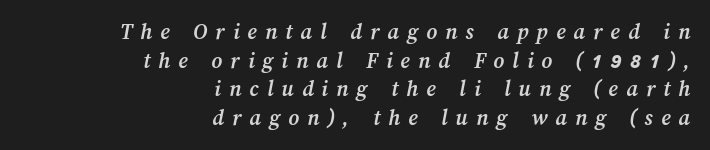
The strokes are fattened all the way to bold. The foot of each line stays bare and open. Tracking value appears strongly positive — letters spread wide. This rendering uses right alignment, leaving the left contour irregular.
